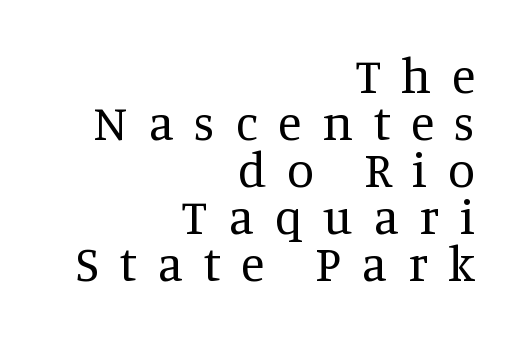
Q: Is the text bold? A: No.
Q: Is the text italic (slanted)? A: No, it is upright.
Q: Is the typeface a serif or a sans-serif typeface? A: Serif.
Q: Is the text underlined? A: No.
Q: How is the paragraph aligned? A: Right-aligned.
Q: Is the spacing between letters normal or unusually wide? A: Unusually wide.
Q: Is the spacing between lines tight, normal or loose? A: Tight.
Q: Width (condensed, normal, or wide)? A: Normal.
Q: Stroke contrast? A: Medium.
Q: x-height? A: Large.
Q: Monospaced? A: No.
